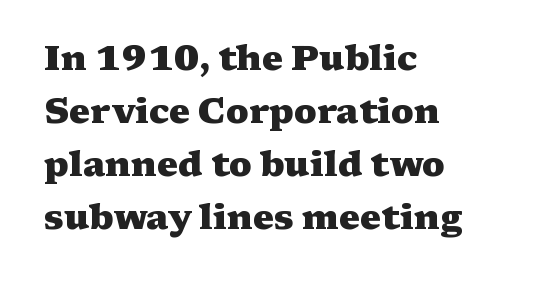
{"serif": "yes", "italic": "no", "bold": "yes", "weight": "heavy", "width": "wide", "stroke_contrast": "medium", "x_height": "medium", "monospaced": "no", "underline": "no", "align": "left", "line_spacing": "normal", "line_spacing_ratio": 1.51, "letter_spacing": "normal", "letter_spacing_em": 0.0, "glyph_px": 35}
